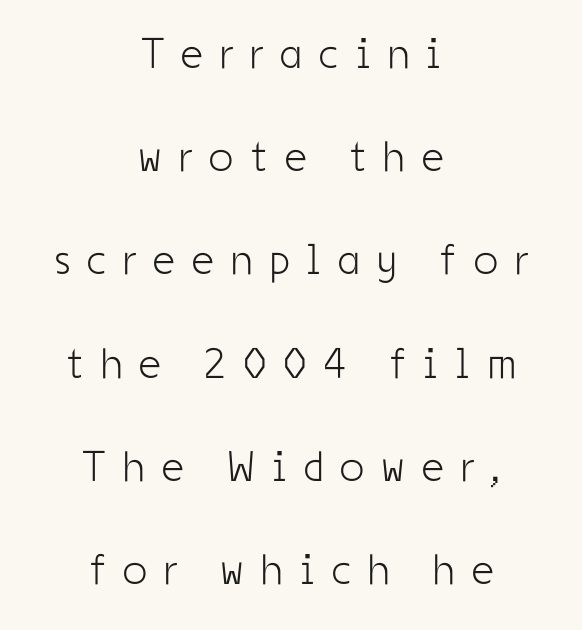
Stroke mass is kept to a normal reading level or below. The rendering positions every line midway between the sides. Letters rest on an invisible, unmarked baseline. Regarding leading, the lines here are spaced well apart.
